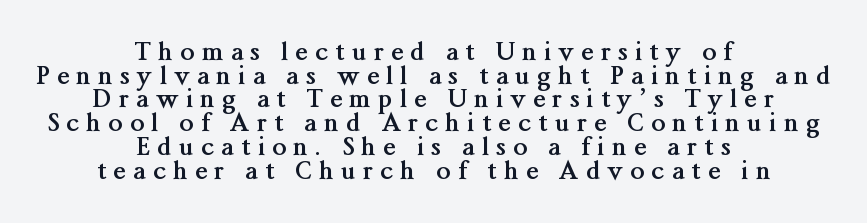
Every character sits straight up, as roman type does. The strokes are fattened all the way to bold. Does extra space separate the letters? Yes, quite a lot of it. Baseline-to-baseline distance is barely more than the letter height.
